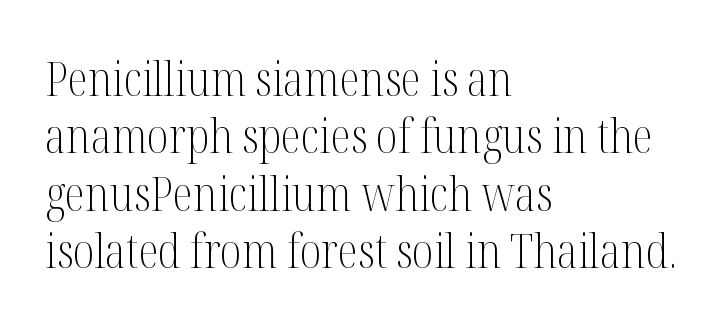
The letters advance in unequal steps, a hallmark of proportional type. In terms of letterform style, serifs are clearly present. The rendering keeps characters at their native spacing. Weight: regular or lighter.
